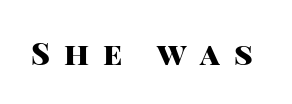
{"serif": "no", "italic": "no", "bold": "yes", "weight": "heavy", "width": "normal", "stroke_contrast": "high", "x_height": "large", "monospaced": "no", "underline": "no", "letter_spacing": "wide", "letter_spacing_em": 0.45, "glyph_px": 31}
